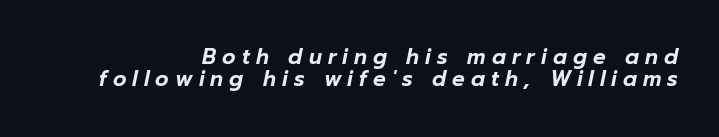
The letters are spread apart with noticeably loose tracking. Leftover space on each line is placed entirely before the opening word. Slant detected: the letters are inclined. Summary of vertical rhythm: compact, with narrow interline spacing. Each row of text sits above clean, open space.
